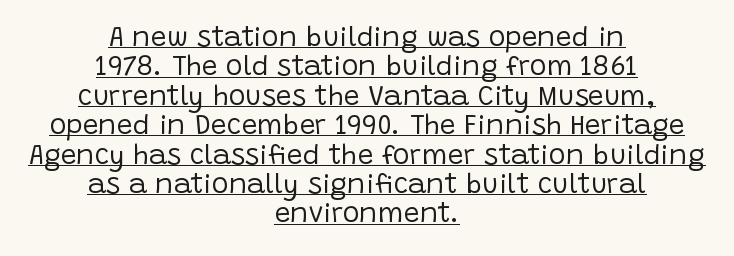
Q: Is the text bold? A: No.
Q: Is the text italic (slanted)? A: No, it is upright.
Q: Is the typeface a serif or a sans-serif typeface? A: Sans-serif.
Q: Is the text underlined? A: Yes.
Q: How is the paragraph aligned? A: Centered.
Q: Is the spacing between letters normal or unusually wide? A: Normal.
Q: Is the spacing between lines tight, normal or loose? A: Tight.
Q: Width (condensed, normal, or wide)? A: Normal.
Q: Stroke contrast? A: Low.
Q: x-height? A: Large.
Q: Monospaced? A: No.
